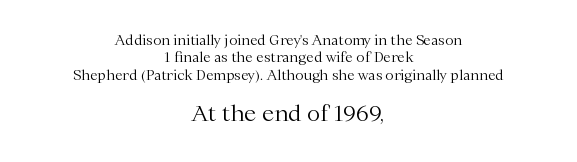
{"italic": "no", "bold": "no", "underline": "no", "align": "center", "line_spacing": "normal", "line_spacing_ratio": 1.25, "letter_spacing": "normal", "letter_spacing_em": 0.0, "larger_block": "second", "size_ratio": 1.57, "glyph_px": 22}
